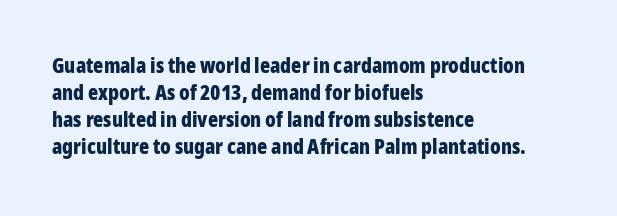
{"italic": "no", "bold": "yes", "underline": "no", "align": "left", "line_spacing": "normal", "line_spacing_ratio": 1.29, "letter_spacing": "normal", "letter_spacing_em": 0.0, "glyph_px": 21}
